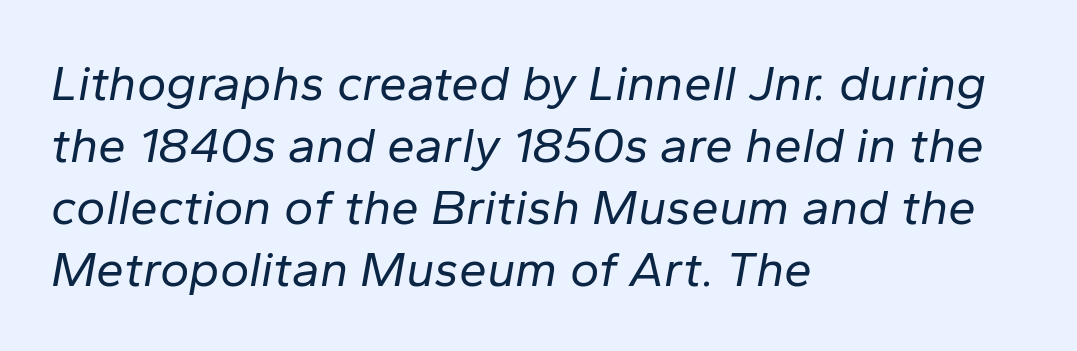
Descenders are the only things crossing below the line. Do the characters align in a grid? No, the font is proportional. Stroke thickness stays within the range of a standard reading face or lighter. Notice how the stems are inclined rather than vertical — that's the hallmark of italics.
